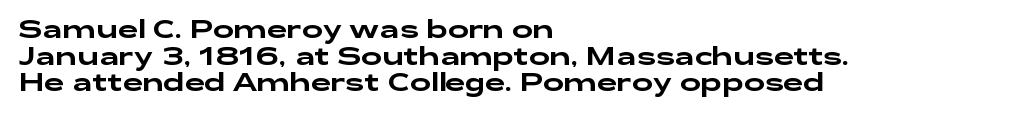
The compositor pushed each line to the left boundary. Notice how descenders almost collide with the ascenders below — that's tight leading. Inter-character spacing is left at the font's built-in metrics. Letters rest on an invisible, unmarked baseline. Posture: vertical.
